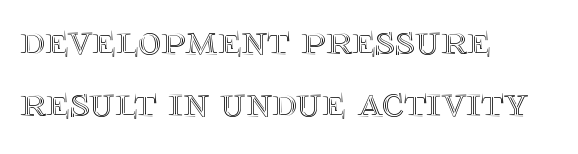
{"italic": "no", "width": "normal", "x_height": "large", "monospaced": "no", "underline": "no", "align": "left", "line_spacing": "normal", "line_spacing_ratio": 1.42, "letter_spacing": "normal", "letter_spacing_em": 0.0, "glyph_px": 44}
